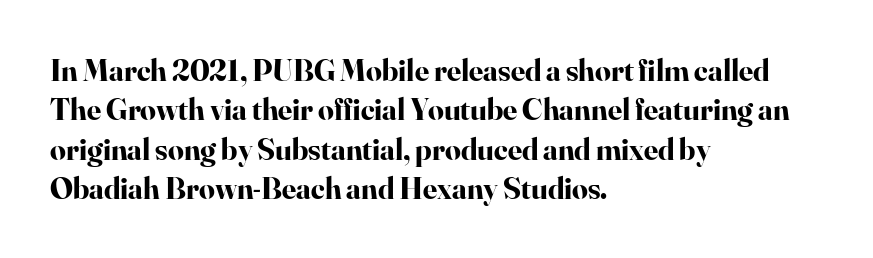
The image shows 31 px bold serif type, upright; set left-aligned, normal line spacing (1.27x), normal letter spacing, not underlined; high stroke contrast and a small x-height.
